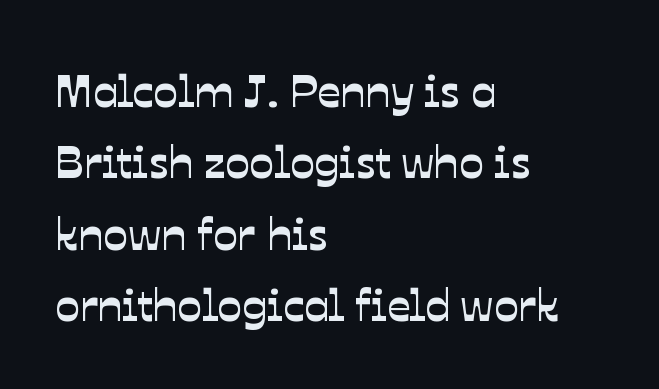
Q: Is the typeface a serif or a sans-serif typeface? A: Sans-serif.
Q: Is the text underlined? A: No.
Q: How is the paragraph aligned? A: Left-aligned.
Q: Is the spacing between letters normal or unusually wide? A: Normal.
Q: Is the spacing between lines tight, normal or loose? A: Normal.
Q: Width (condensed, normal, or wide)? A: Normal.
Q: Stroke contrast? A: Low.
Q: x-height? A: Medium.
Q: Monospaced? A: No.
